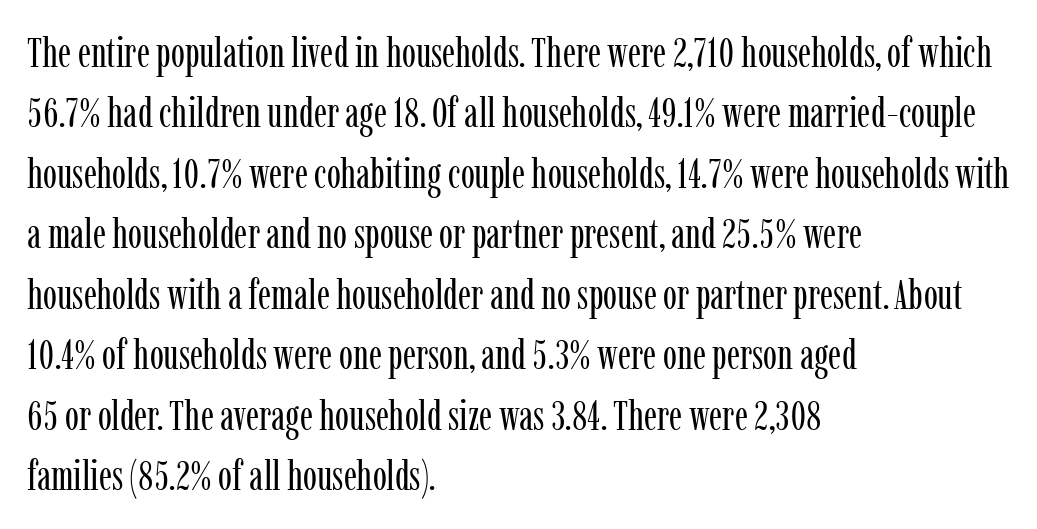
The image shows 42 px regular-weight, condensed serif type, upright; set left-aligned, normal line spacing (1.44x), normal letter spacing, not underlined; low stroke contrast and a medium x-height.
